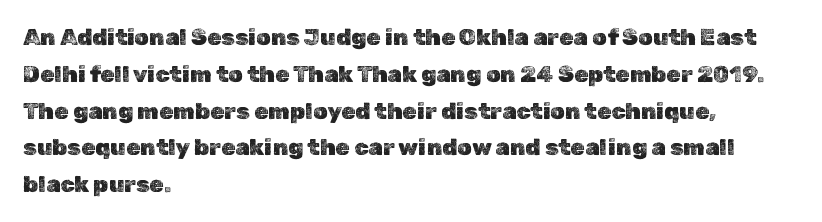
Every character sits straight up, as roman type does. Where is the straight margin? On the left. The rendering uses a moderate line-height, typical for paragraphs. Just letters on the line, the space beneath them empty. Compared with typical body copy, the letter spacing here is the same.
